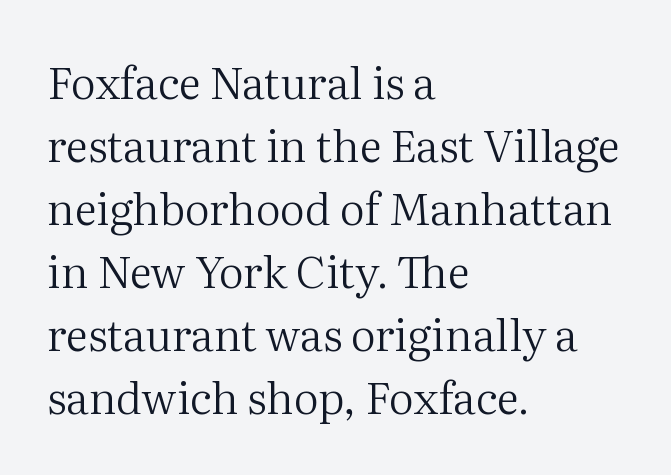
A typesetter would call this zero additional tracking. Stems here are at most as thick as an everyday book face. Note the varied advance widths — an 'i' is clearly narrower than an 'm'. Does the copy run flush right? No — it runs flush left.
